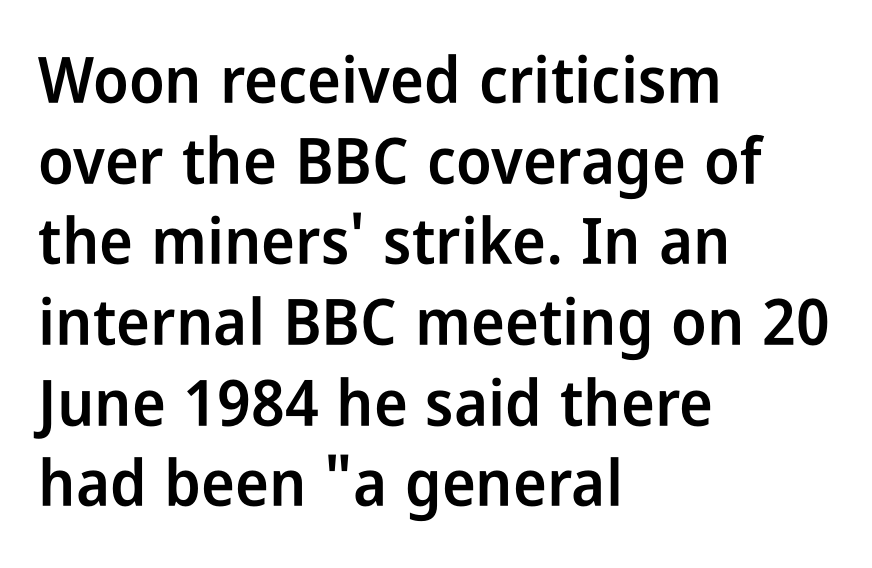
The image shows 64 px semibold, condensed sans-serif type, upright; set left-aligned, normal line spacing (1.26x), normal letter spacing, not underlined; low stroke contrast and a medium x-height.
